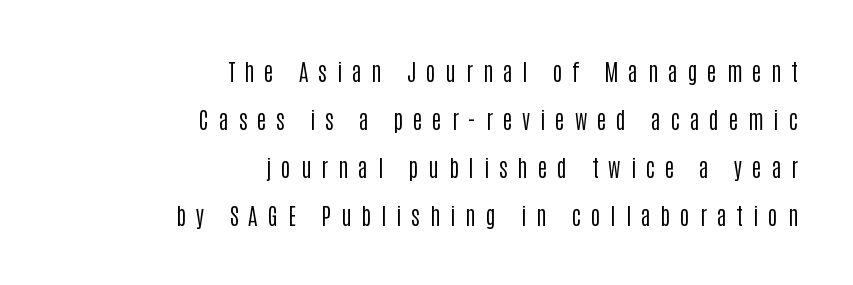
{"italic": "no", "bold": "no", "underline": "no", "align": "right", "line_spacing": "loose", "line_spacing_ratio": 2.08, "letter_spacing": "wide", "letter_spacing_em": 0.43, "glyph_px": 23}
